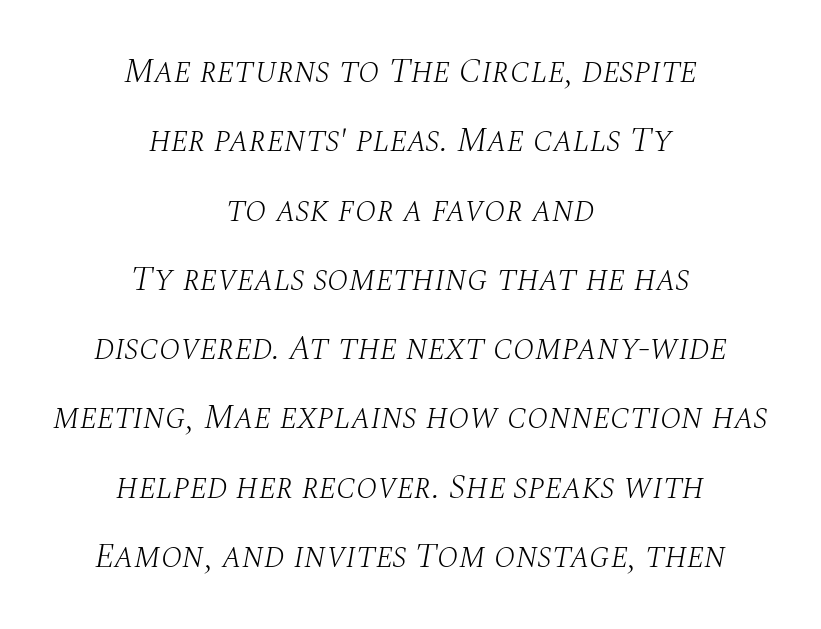
Q: Is the text bold? A: No.
Q: Is the text italic (slanted)? A: Yes, it leans right by about 10 degrees.
Q: Is the typeface a serif or a sans-serif typeface? A: Serif.
Q: Is the text underlined? A: No.
Q: How is the paragraph aligned? A: Centered.
Q: Is the spacing between letters normal or unusually wide? A: Normal.
Q: Is the spacing between lines tight, normal or loose? A: Loose.
Q: Width (condensed, normal, or wide)? A: Normal.
Q: Stroke contrast? A: Medium.
Q: x-height? A: Large.
Q: Monospaced? A: No.
